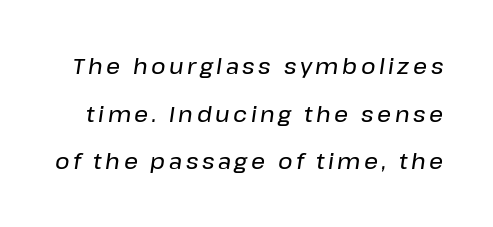
{"italic": "yes", "lean": "right", "slant_degrees": 8, "underline": "no", "line_spacing": "loose", "line_spacing_ratio": 2.16, "glyph_px": 22}
